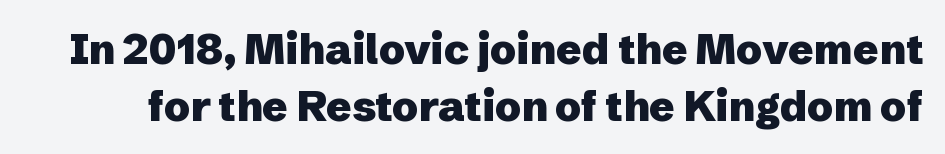
The image shows 42 px heavy sans-serif type, upright; set normal line spacing (1.35x), normal letter spacing, not underlined; low stroke contrast and a medium x-height.
